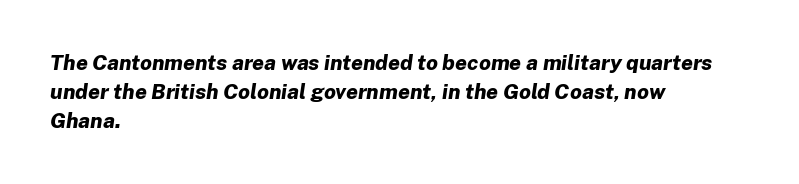
Nobody touched the tracking dial on this one. These lines sit exactly where default settings would place them. Stroke thickness is high; the sample reads as a true bold. Is the block centered? No — it sits flush against the left margin. Style check: oblique. Unmarked baselines from the first word to the last.
